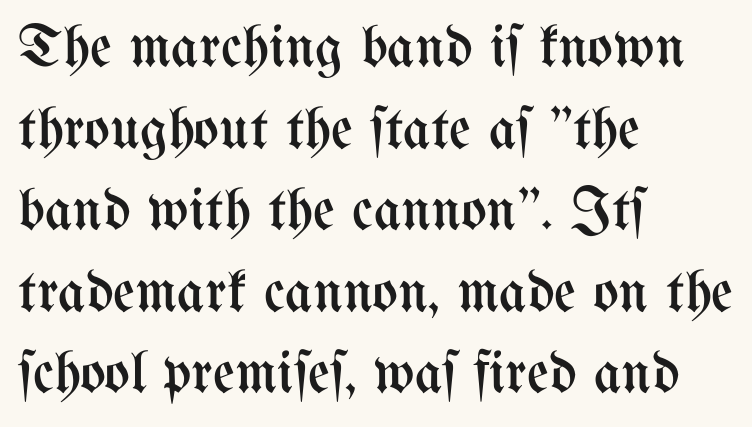
Nobody touched the tracking dial on this one. This sample has the flowing, uneven cadence of proportional lettering. Alignment: flush left. The typesetting does not lean heavy: it is not bold. Leading matches the norm, producing a regular column. The space beneath each line is pristine and unruled.
